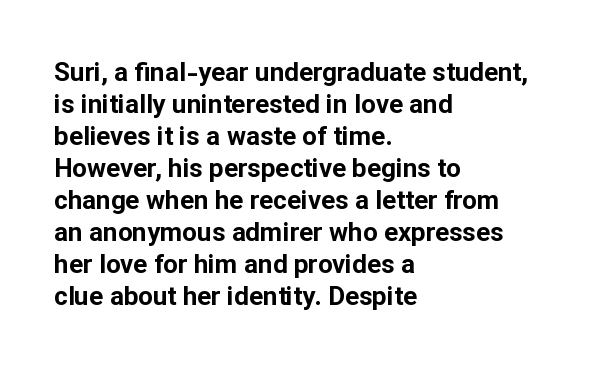
{"italic": "no", "bold": "yes", "underline": "no", "align": "left", "line_spacing_ratio": 1.23, "letter_spacing": "normal", "letter_spacing_em": 0.0, "glyph_px": 26}
